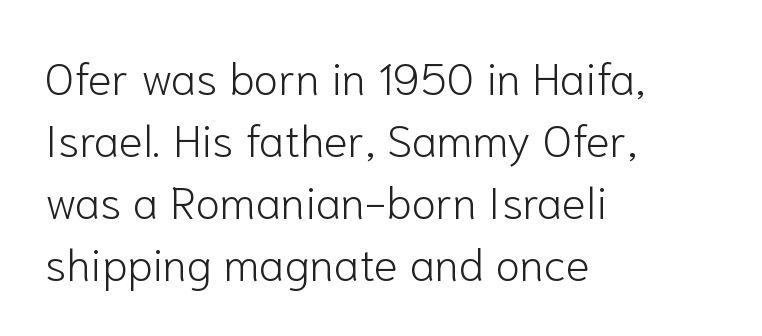
Compared with typical paragraphs, the rows here are spaced about the same. A quiet, ordinary-to-light weight characterises the typeface. Casual observation: everything's shoved over to the left. Nothing unusual about the tracking: characters are spaced as the font intends. Do the letters lean? They stand straight.
